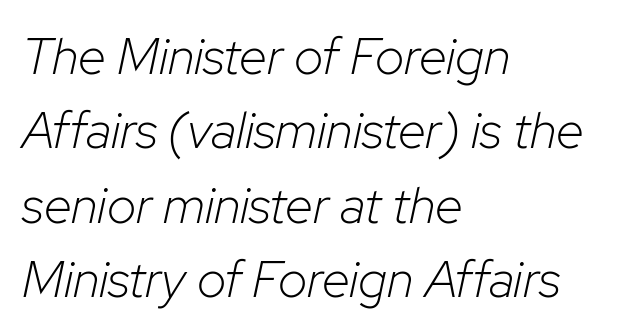
Q: Is the text bold? A: No.
Q: Is the text italic (slanted)? A: Yes, it leans right by about 12 degrees.
Q: Is the text underlined? A: No.
Q: How is the paragraph aligned? A: Left-aligned.
Q: Is the spacing between letters normal or unusually wide? A: Normal.
Q: Is the spacing between lines tight, normal or loose? A: Normal.
Q: Width (condensed, normal, or wide)? A: Normal.
Q: Stroke contrast? A: Low.
Q: x-height? A: Medium.
Q: Monospaced? A: No.
